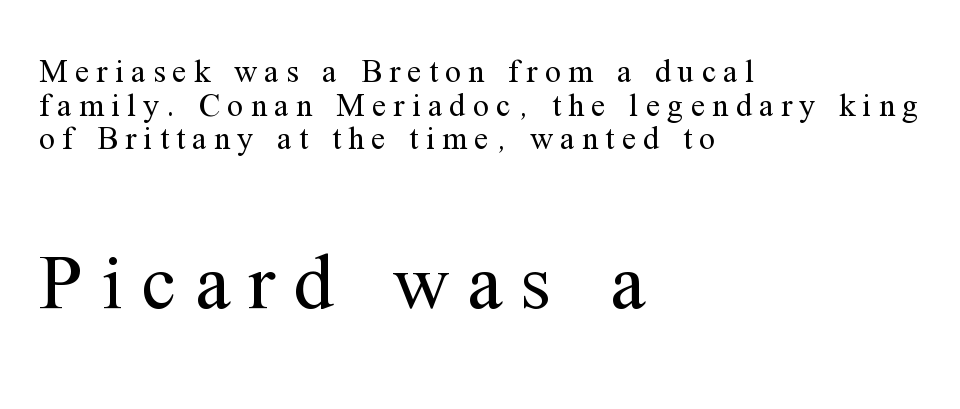
{"serif": "yes", "italic": "no", "bold": "no", "weight": "regular", "width": "normal", "stroke_contrast": "medium", "x_height": "medium", "monospaced": "no", "underline": "no", "align": "left", "line_spacing": "tight", "line_spacing_ratio": 1.05, "letter_spacing": "wide", "letter_spacing_em": 0.23, "larger_block": "second", "size_ratio": 2.47, "glyph_px": 79}
